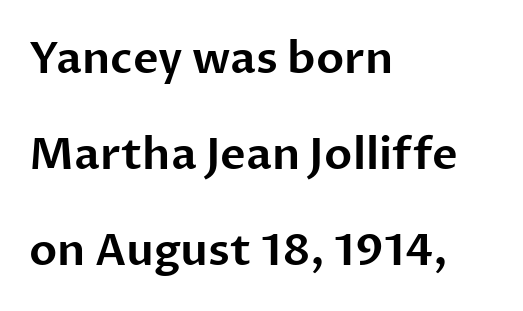
The image shows 44 px sans-serif type, upright; set left-aligned, loose line spacing (2.18x), normal letter spacing, not underlined; low stroke contrast and a medium x-height.
